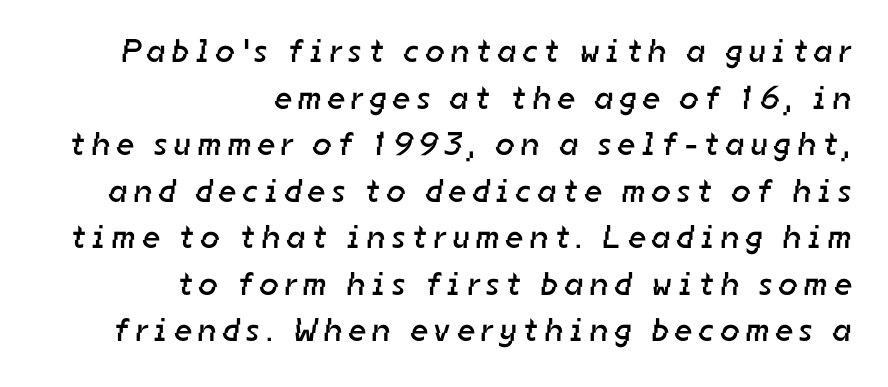
{"serif": "no", "bold": "no", "weight": "regular", "width": "normal", "stroke_contrast": "low", "x_height": "medium", "monospaced": "no", "underline": "no", "align": "right", "line_spacing": "normal", "line_spacing_ratio": 1.41, "letter_spacing": "wide", "letter_spacing_em": 0.21, "glyph_px": 33}
